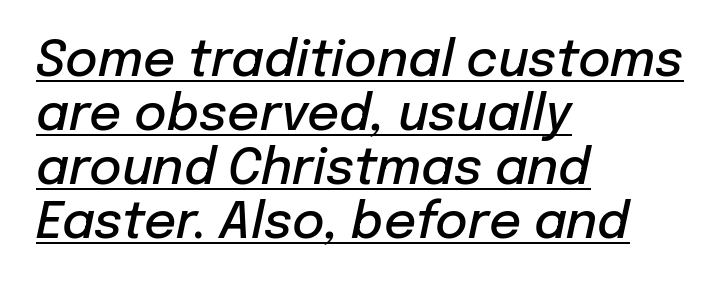
{"italic": "yes", "lean": "right", "slant_degrees": 12, "bold": "semi", "weight": "semibold", "width": "normal", "stroke_contrast": "low", "x_height": "medium", "monospaced": "no", "underline": "yes", "align": "left", "line_spacing": "tight", "line_spacing_ratio": 1.08, "letter_spacing": "normal", "letter_spacing_em": 0.0, "glyph_px": 50}
